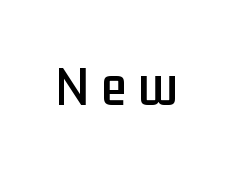
The image shows 58 px condensed sans-serif type, upright; set unusually wide letter spacing (+0.21 em), not underlined; low stroke contrast and a medium x-height.
